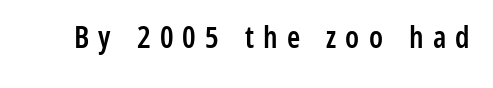
Varying glyph widths throughout — classic text-font behaviour. No word sits above an underline. The horizontal fit of the characters is loose and conspicuously gappy. Font category for this specimen: sans-serif. Style check: upright.
